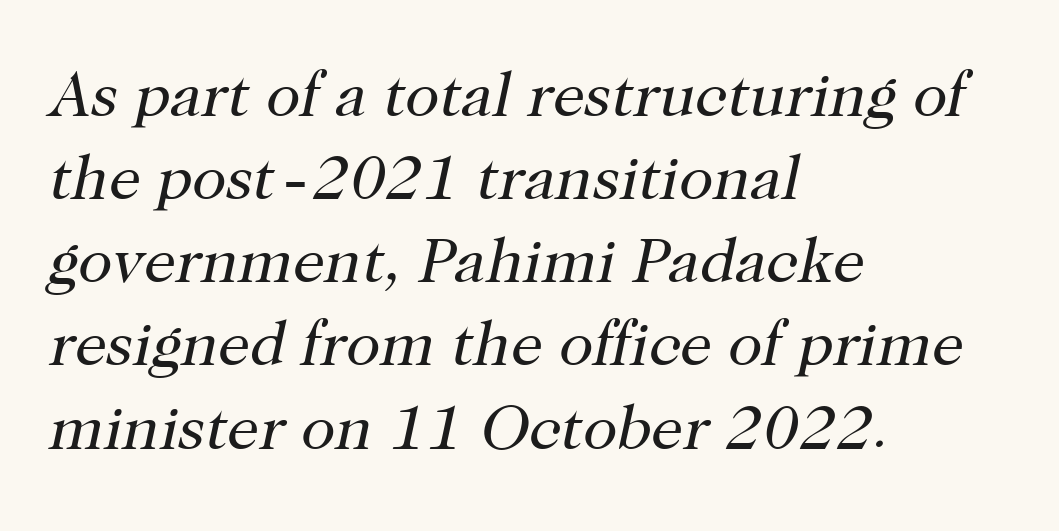
Q: Is the text bold? A: No.
Q: Is the text italic (slanted)? A: Yes, it leans right by about 12 degrees.
Q: Is the typeface a serif or a sans-serif typeface? A: Serif.
Q: Is the text underlined? A: No.
Q: How is the paragraph aligned? A: Left-aligned.
Q: Is the spacing between letters normal or unusually wide? A: Normal.
Q: Is the spacing between lines tight, normal or loose? A: Normal.
Q: Width (condensed, normal, or wide)? A: Normal.
Q: Stroke contrast? A: High.
Q: x-height? A: Medium.
Q: Monospaced? A: No.
